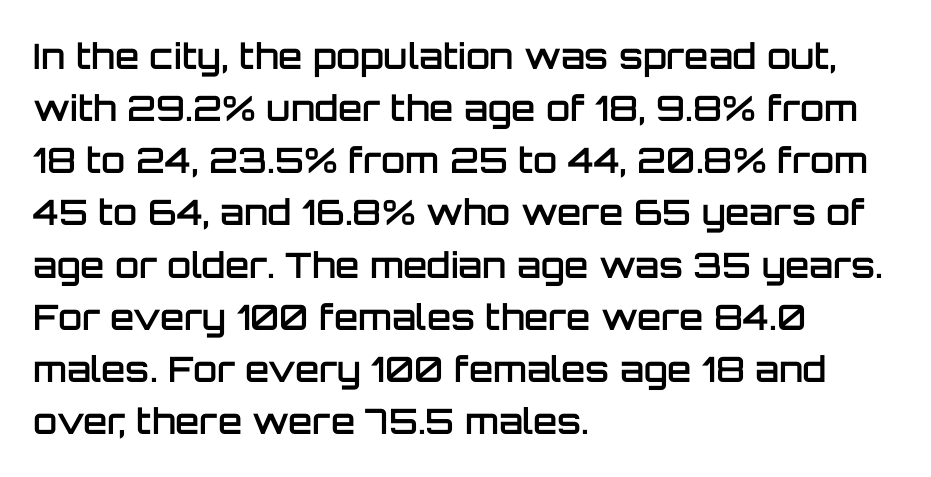
The image shows 35 px semibold sans-serif type, upright; set left-aligned, normal line spacing (1.49x), normal letter spacing, not underlined; low stroke contrast and a large x-height.
